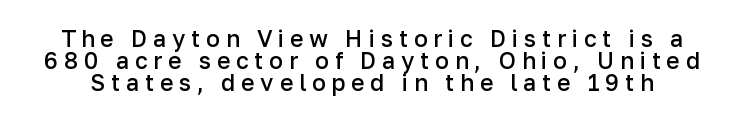
{"italic": "no", "bold": "semi", "underline": "no", "line_spacing": "tight", "line_spacing_ratio": 0.95, "letter_spacing": "wide", "letter_spacing_em": 0.25, "glyph_px": 23}
